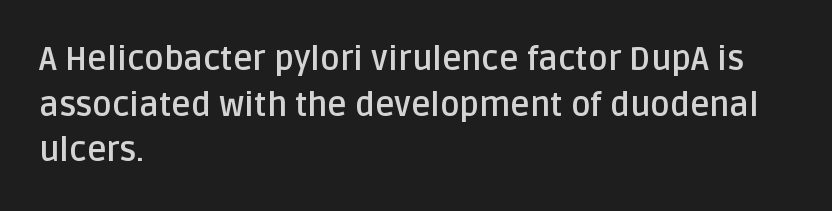
Leftover space on each line is placed entirely after the last word. Is the type bold? Yes — the strokes are clearly thick and heavy. Letters rest on an invisible, unmarked baseline. The vertical gap from one line to the next is medium. Notice how the stems are strictly vertical — no italics here.
